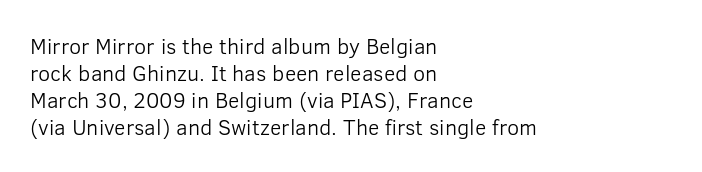
The image shows 22 px text type, upright; set left-aligned, line spacing 1.22x, normal letter spacing, not underlined.
